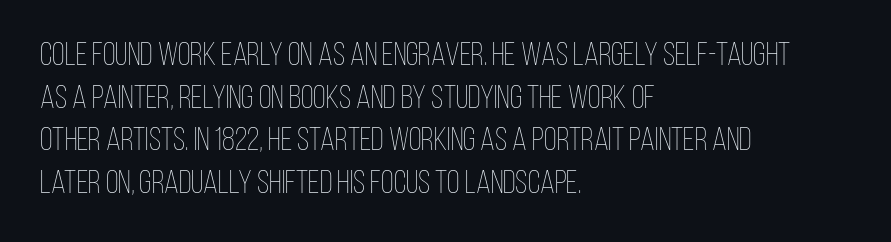
{"italic": "no", "bold": "no", "weight": "thin", "width": "condensed", "stroke_contrast": "low", "x_height": "large", "monospaced": "no", "underline": "no", "align": "left", "line_spacing": "normal", "line_spacing_ratio": 1.29, "letter_spacing": "normal", "letter_spacing_em": 0.0, "glyph_px": 33}
